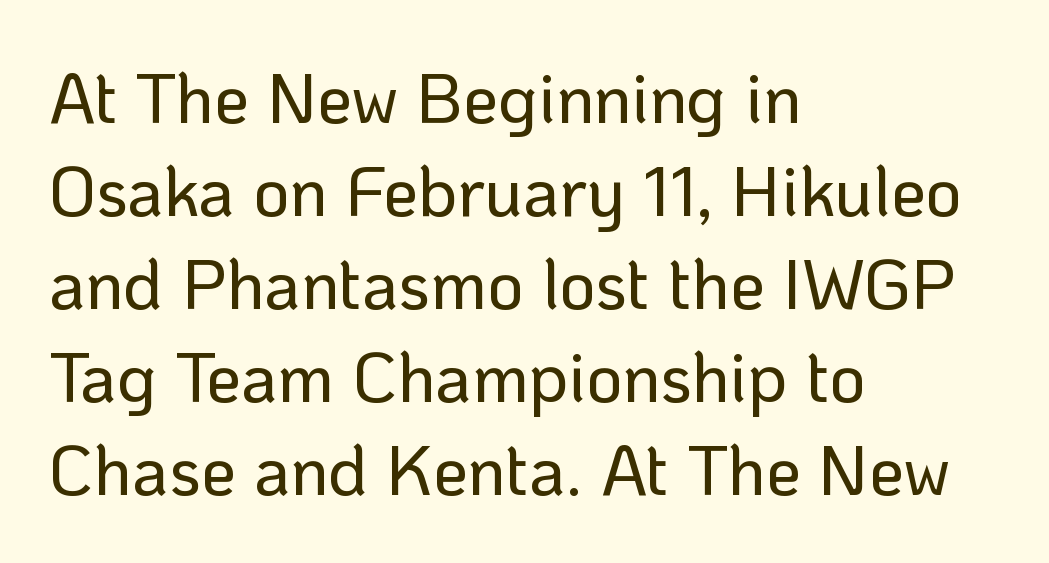
Q: Is the text italic (slanted)? A: No, it is upright.
Q: Is the typeface a serif or a sans-serif typeface? A: Sans-serif.
Q: Is the text underlined? A: No.
Q: How is the paragraph aligned? A: Left-aligned.
Q: Is the spacing between letters normal or unusually wide? A: Normal.
Q: Is the spacing between lines tight, normal or loose? A: Normal.
Q: Width (condensed, normal, or wide)? A: Normal.
Q: Stroke contrast? A: Low.
Q: x-height? A: Medium.
Q: Monospaced? A: No.
